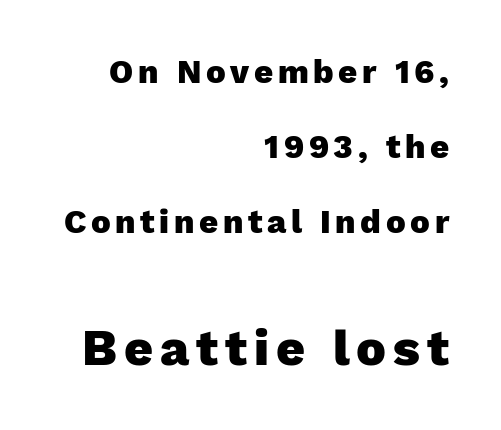
The letters stand straight up with perfectly vertical stems. The block of text is sparse from top to bottom, with ample space between rows. Descenders hang freely into open space. This sample uses a sans-serif face. These lines stack with their right ends in a neat column.
